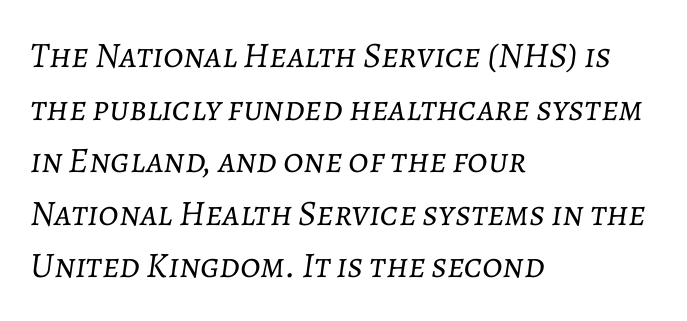
The image shows 36 px light type, italic (leaning right); set left-aligned, normal line spacing (1.46x), normal letter spacing, not underlined; low stroke contrast and a medium x-height.
